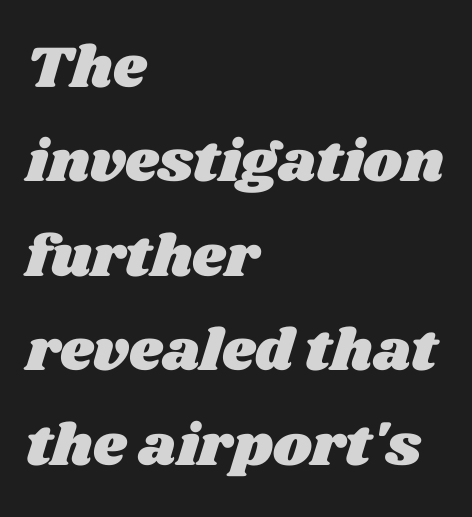
{"width": "wide", "stroke_contrast": "medium", "x_height": "large", "monospaced": "no", "underline": "no", "align": "left", "line_spacing": "normal", "line_spacing_ratio": 1.6, "letter_spacing": "normal", "letter_spacing_em": 0.0, "glyph_px": 59}
